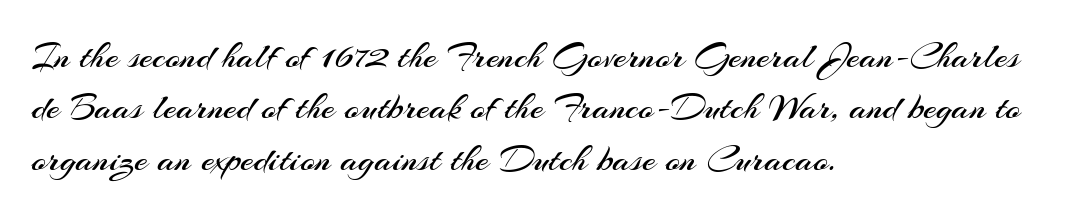
{"serif": "no", "bold": "no", "weight": "regular", "width": "normal", "stroke_contrast": "medium", "x_height": "small", "monospaced": "no", "underline": "no", "align": "left", "line_spacing": "normal", "line_spacing_ratio": 1.35, "letter_spacing": "normal", "letter_spacing_em": 0.0, "glyph_px": 38}
